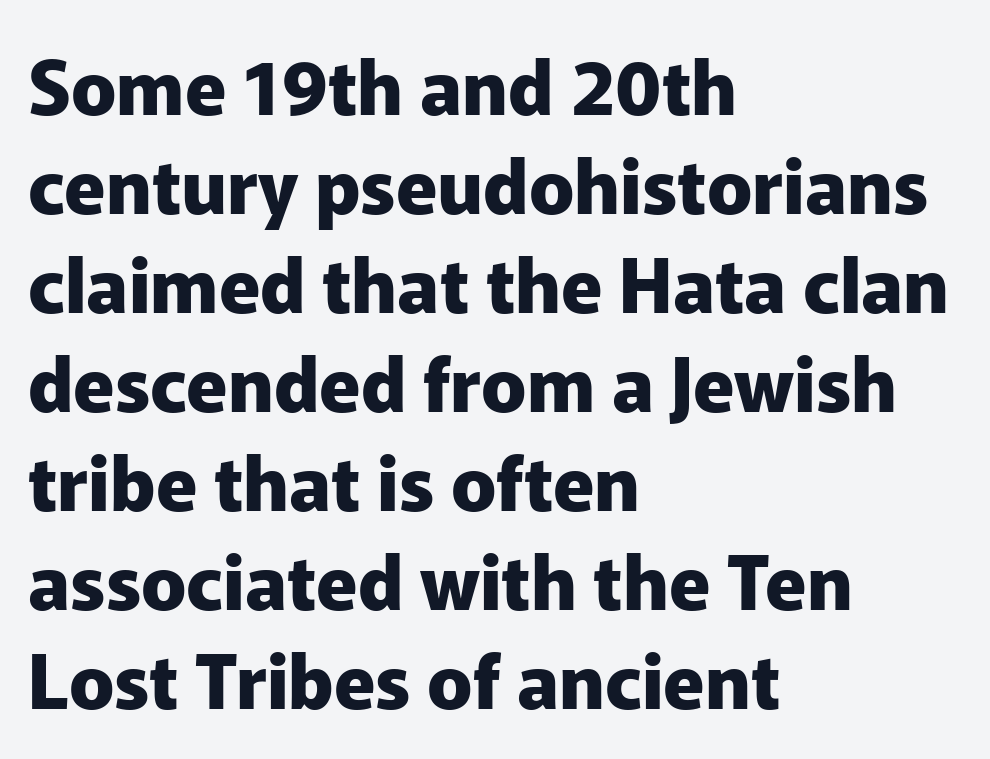
The image shows 75 px heavy sans-serif type, upright; set left-aligned, normal line spacing (1.32x), normal letter spacing, not underlined; low stroke contrast and a medium x-height.
